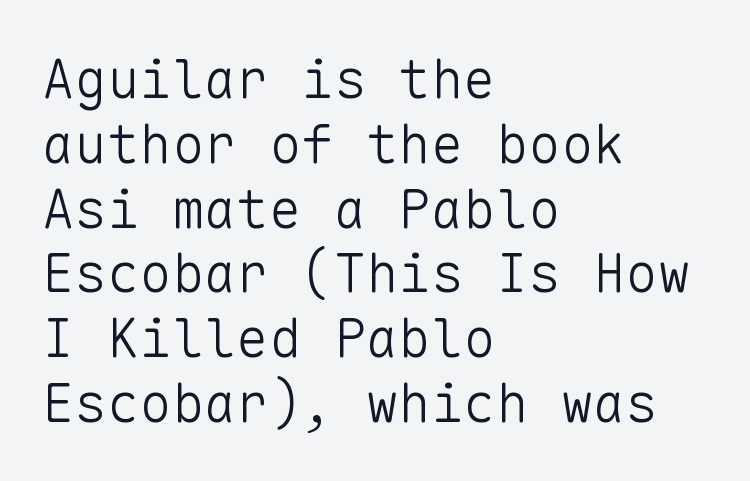
The image shows 54 px light sans-serif type, upright, monospaced; set left-aligned, line spacing 1.2x, normal letter spacing, not underlined; low stroke contrast and a medium x-height.
